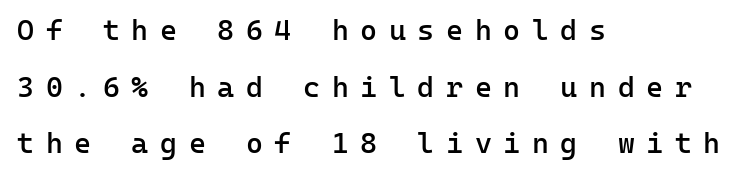
{"serif": "no", "italic": "no", "bold": "semi", "weight": "semibold", "width": "normal", "stroke_contrast": "low", "x_height": "medium", "monospaced": "yes", "underline": "no", "align": "left", "line_spacing": "loose", "line_spacing_ratio": 1.95, "letter_spacing": "wide", "letter_spacing_em": 0.4, "glyph_px": 29}
